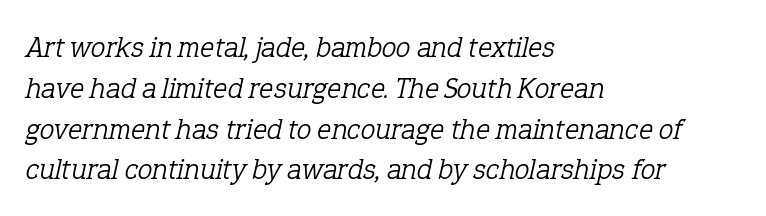
{"serif": "yes", "italic": "yes", "lean": "right", "slant_degrees": 12, "bold": "no", "weight": "light", "width": "normal", "stroke_contrast": "low", "x_height": "medium", "monospaced": "no", "underline": "no", "align": "left", "line_spacing": "normal", "line_spacing_ratio": 1.36, "letter_spacing": "normal", "letter_spacing_em": 0.0, "glyph_px": 30}
